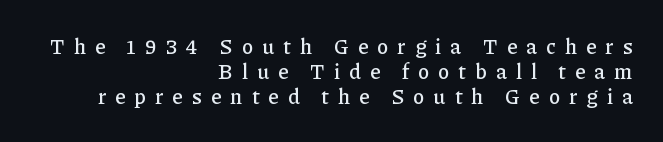
The image shows 21 px text type, upright; set right-aligned, line spacing 1.2x, unusually wide letter spacing (+0.42 em), not underlined.
